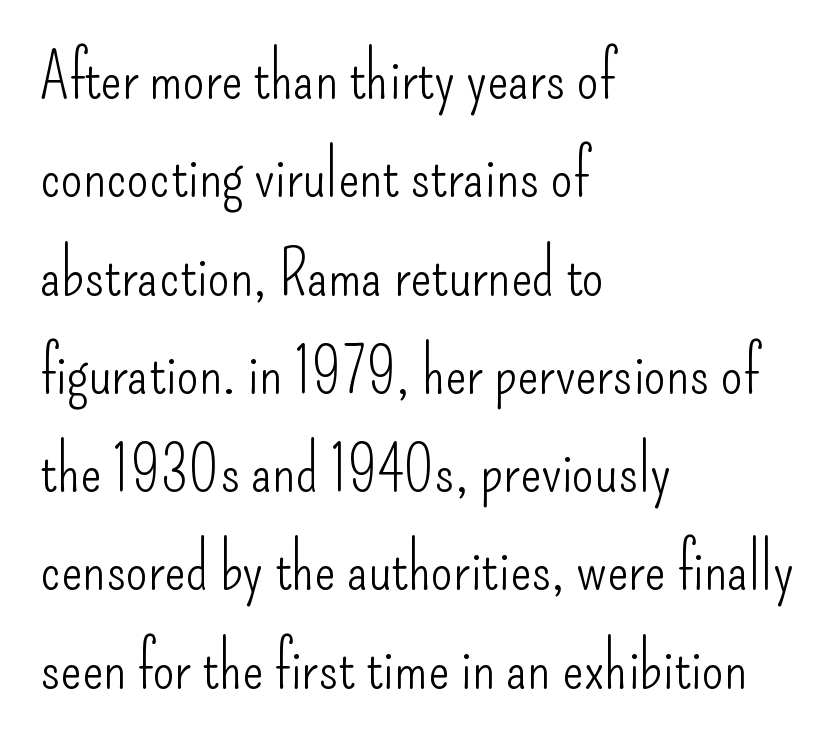
{"serif": "no", "italic": "no", "bold": "no", "weight": "light", "width": "condensed", "stroke_contrast": "low", "x_height": "small", "monospaced": "no", "underline": "no", "align": "left", "line_spacing": "normal", "line_spacing_ratio": 1.56, "letter_spacing": "normal", "letter_spacing_em": 0.0, "glyph_px": 63}
